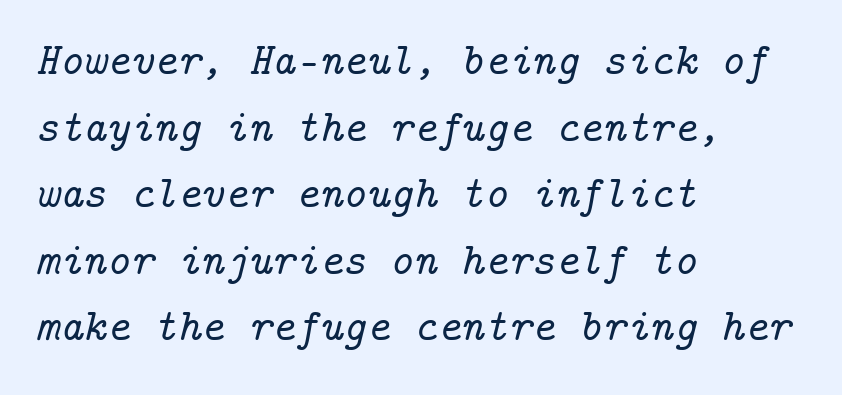
The image shows 45 px serif type, italic (leaning right); set left-aligned, normal line spacing (1.48x), normal letter spacing, not underlined; low stroke contrast and a medium x-height.
